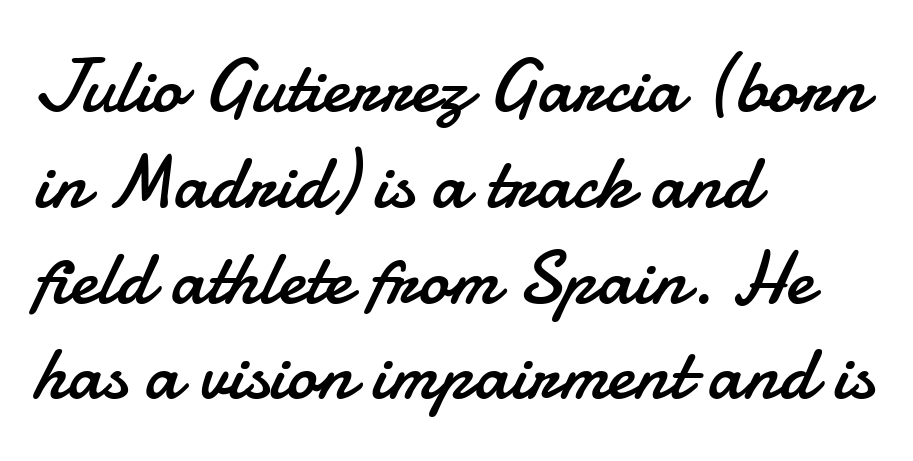
The image shows 76 px regular-weight sans-serif type; set left-aligned, normal line spacing (1.26x), normal letter spacing, not underlined; low stroke contrast and a small x-height.
